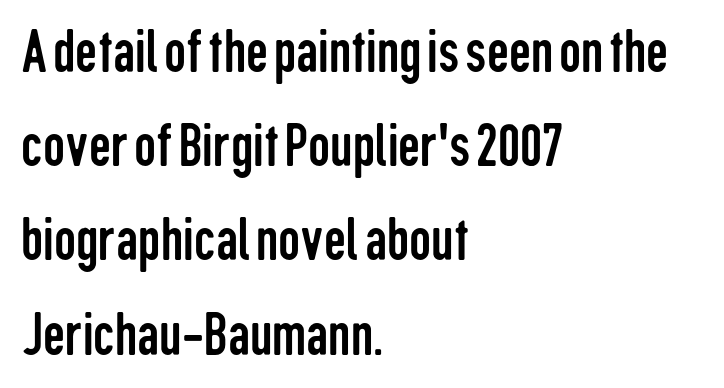
The image shows 62 px regular-weight, condensed sans-serif type, upright; set left-aligned, normal line spacing (1.52x), normal letter spacing, not underlined; low stroke contrast and a medium x-height.
